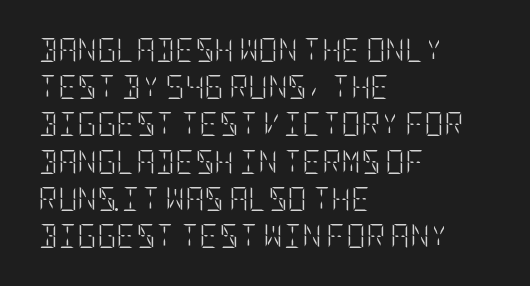
Q: Is the text bold? A: No.
Q: Is the text italic (slanted)? A: No, it is upright.
Q: Is the text underlined? A: No.
Q: How is the paragraph aligned? A: Left-aligned.
Q: Is the spacing between letters normal or unusually wide? A: Normal.
Q: Is the spacing between lines tight, normal or loose? A: Normal.
